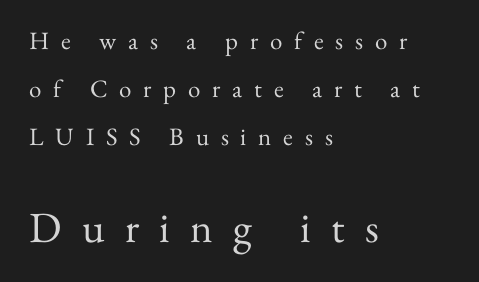
The image shows 43 px regular-weight serif type, upright; set left-aligned, loose line spacing (1.93x), unusually wide letter spacing (+0.47 em), not underlined; the second (bottom) block is 1.72x larger; medium stroke contrast and a small x-height.
